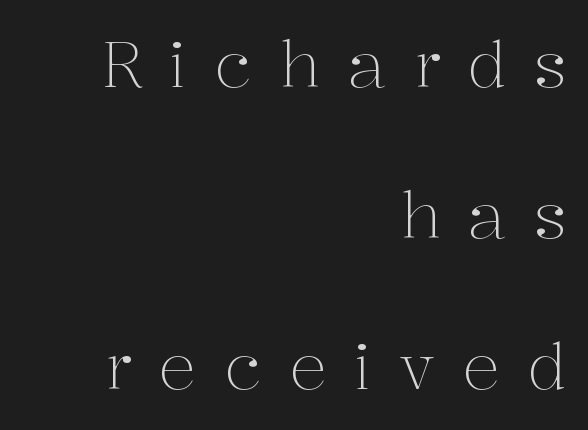
Q: Is the text bold? A: No.
Q: Is the text italic (slanted)? A: No, it is upright.
Q: Is the typeface a serif or a sans-serif typeface? A: Serif.
Q: Is the text underlined? A: No.
Q: How is the paragraph aligned? A: Right-aligned.
Q: Is the spacing between letters normal or unusually wide? A: Unusually wide.
Q: Is the spacing between lines tight, normal or loose? A: Loose.
Q: Width (condensed, normal, or wide)? A: Normal.
Q: Stroke contrast? A: Medium.
Q: x-height? A: Medium.
Q: Monospaced? A: No.
